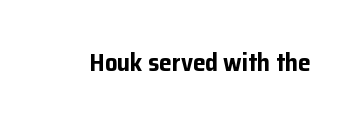
{"italic": "no", "bold": "yes", "underline": "no", "letter_spacing": "normal", "letter_spacing_em": 0.0, "glyph_px": 25}
